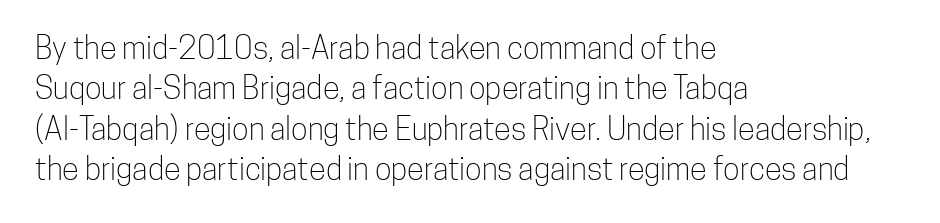
The image shows 31 px light, condensed sans-serif type, upright; set left-aligned, normal line spacing (1.3x), normal letter spacing, not underlined; low stroke contrast and a medium x-height.
